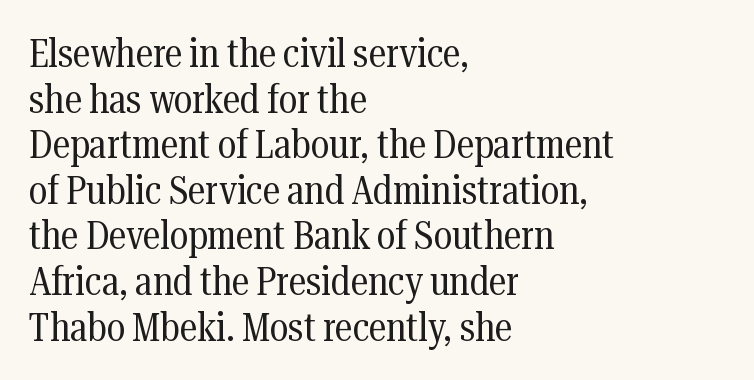
Q: Is the text bold? A: No.
Q: Is the text italic (slanted)? A: No, it is upright.
Q: Is the typeface a serif or a sans-serif typeface? A: Serif.
Q: Is the text underlined? A: No.
Q: How is the paragraph aligned? A: Left-aligned.
Q: Is the spacing between letters normal or unusually wide? A: Normal.
Q: Is the spacing between lines tight, normal or loose? A: Tight.
Q: Width (condensed, normal, or wide)? A: Condensed.
Q: Stroke contrast? A: Medium.
Q: x-height? A: Medium.
Q: Monospaced? A: No.
